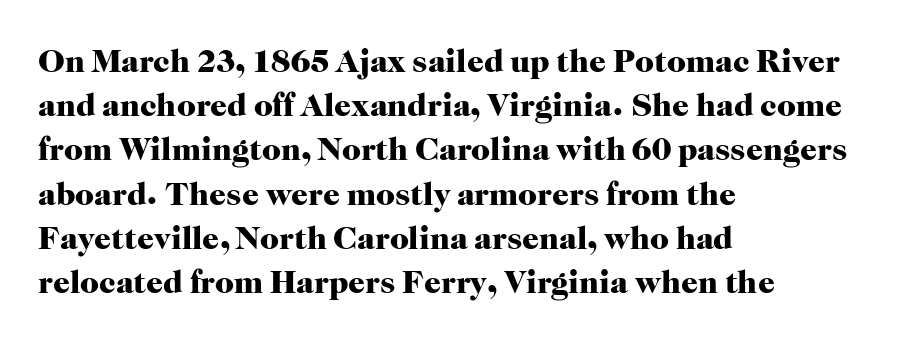
Q: Is the text bold? A: Yes.
Q: Is the text italic (slanted)? A: No, it is upright.
Q: Is the typeface a serif or a sans-serif typeface? A: Serif.
Q: Is the text underlined? A: No.
Q: How is the paragraph aligned? A: Left-aligned.
Q: Is the spacing between letters normal or unusually wide? A: Normal.
Q: Is the spacing between lines tight, normal or loose? A: Normal.
Q: Width (condensed, normal, or wide)? A: Normal.
Q: Stroke contrast? A: High.
Q: x-height? A: Medium.
Q: Monospaced? A: No.
